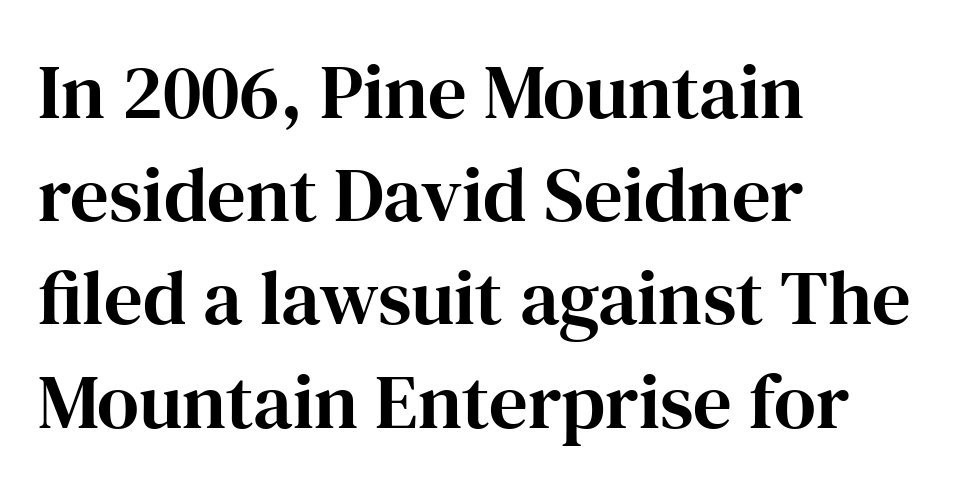
Q: Is the text italic (slanted)? A: No, it is upright.
Q: Is the typeface a serif or a sans-serif typeface? A: Serif.
Q: Is the text underlined? A: No.
Q: How is the paragraph aligned? A: Left-aligned.
Q: Is the spacing between letters normal or unusually wide? A: Normal.
Q: Is the spacing between lines tight, normal or loose? A: Normal.
Q: Width (condensed, normal, or wide)? A: Normal.
Q: Stroke contrast? A: High.
Q: x-height? A: Medium.
Q: Monospaced? A: No.
